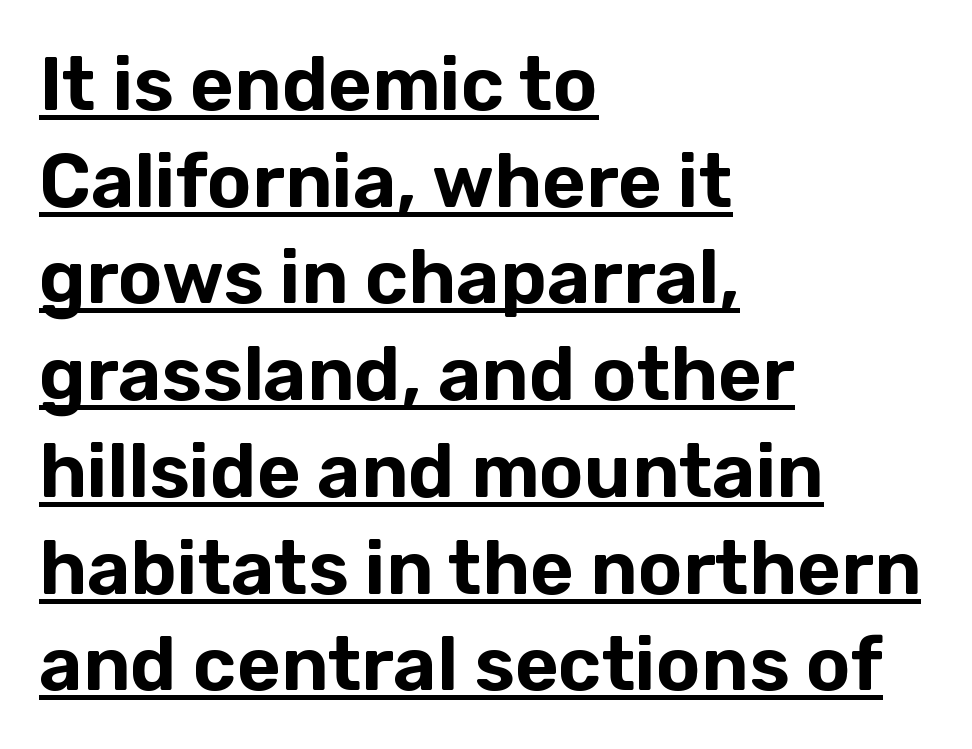
{"serif": "no", "italic": "no", "width": "normal", "stroke_contrast": "low", "x_height": "medium", "monospaced": "no", "underline": "yes", "align": "left", "line_spacing": "normal", "line_spacing_ratio": 1.29, "letter_spacing": "normal", "letter_spacing_em": 0.0, "glyph_px": 75}
